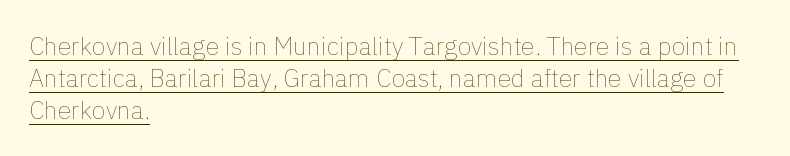
{"italic": "no", "bold": "no", "underline": "yes", "align": "left", "line_spacing": "normal", "line_spacing_ratio": 1.29, "letter_spacing": "normal", "letter_spacing_em": 0.0, "glyph_px": 25}
